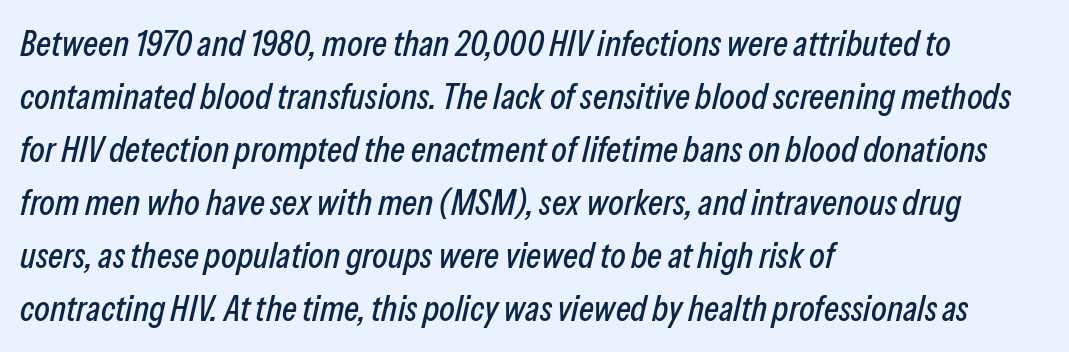
Q: Is the text italic (slanted)? A: Yes, it leans right by about 13 degrees.
Q: Is the text underlined? A: No.
Q: How is the paragraph aligned? A: Left-aligned.
Q: Is the spacing between letters normal or unusually wide? A: Normal.
Q: Is the spacing between lines tight, normal or loose? A: Normal.
Q: Width (condensed, normal, or wide)? A: Condensed.
Q: Stroke contrast? A: Low.
Q: x-height? A: Medium.
Q: Monospaced? A: No.
